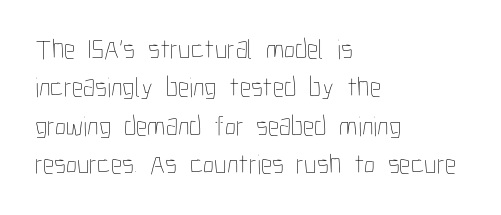
{"italic": "no", "bold": "no", "weight": "thin", "width": "condensed", "stroke_contrast": "low", "x_height": "medium", "monospaced": "no", "underline": "no", "align": "left", "line_spacing": "normal", "line_spacing_ratio": 1.37, "letter_spacing": "normal", "letter_spacing_em": 0.0, "glyph_px": 28}
